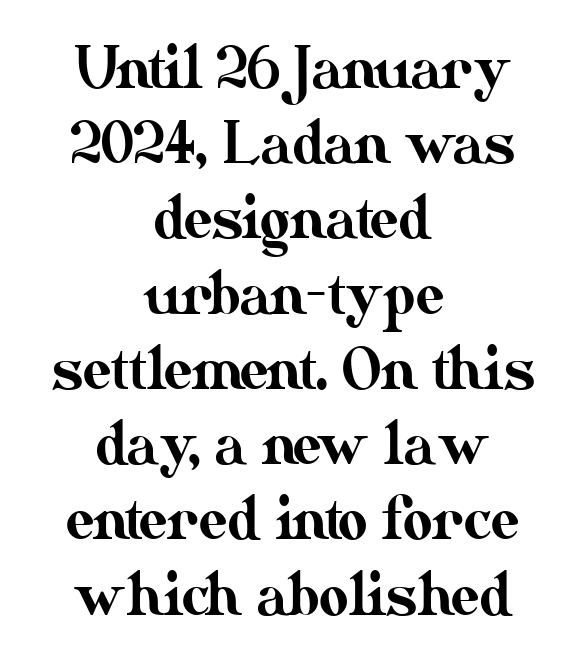
The image shows 57 px text type, upright; set centered, normal line spacing (1.32x), normal letter spacing, not underlined; medium stroke contrast and a small x-height.
